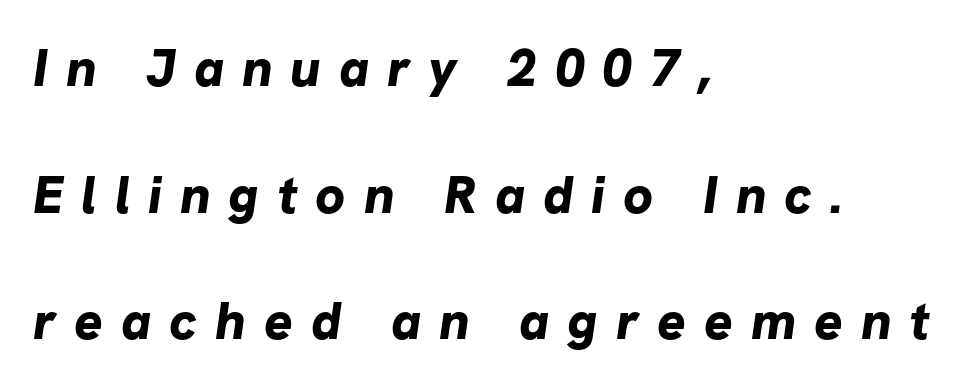
The compositor pushed each line to the left boundary. Glance below the letters and you will spot only blank space. Each new line begins a long way beneath the previous one. Nothing sits at the stroke ends, so this counts as sans-serif.
